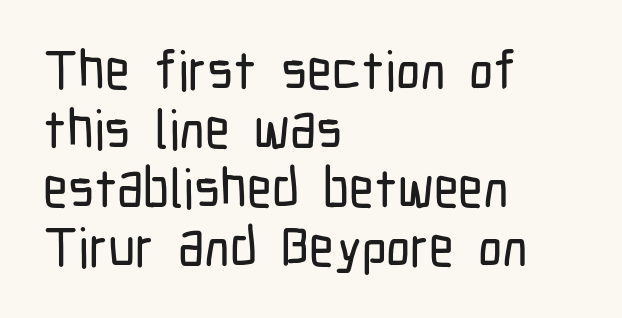
The horizontal fit of the characters is conventional and even. Classification — sans serif. The area under the type is left untouched. The typography opts for an upright posture over an oblique one.
